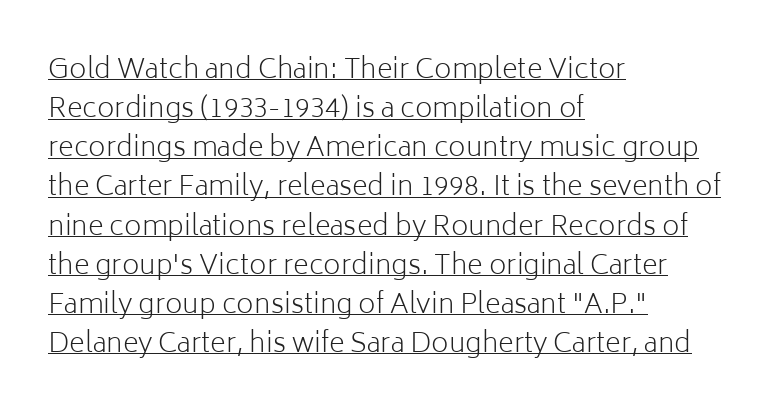
Is the block centered? No — it sits flush against the left margin. In terms of posture, this sample is upright. The weight would be labelled regular, book, light, or lighter still. This sample uses plain, unmodified letter spacing. In designer terms, the underline attribute is active on this setting.
